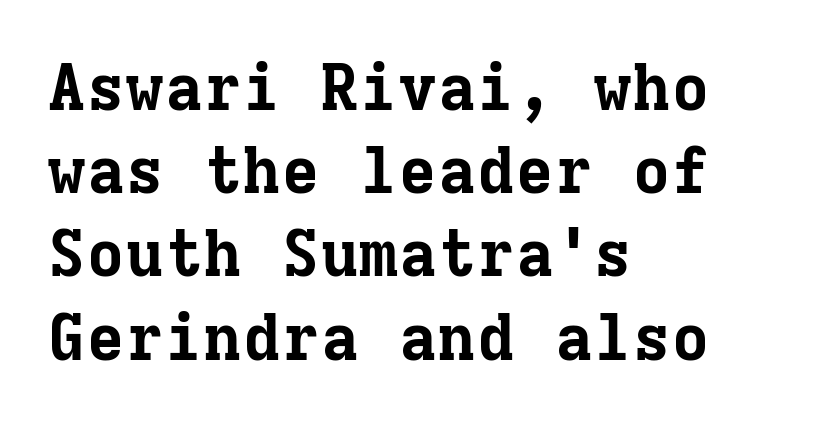
Has an underline been added? It has not. In terms of leading, this rendering sits right in the middle. Is the type bold? Yes — the strokes are clearly thick and heavy. Here the glyphs are tracked normally, forming tight word shapes.
